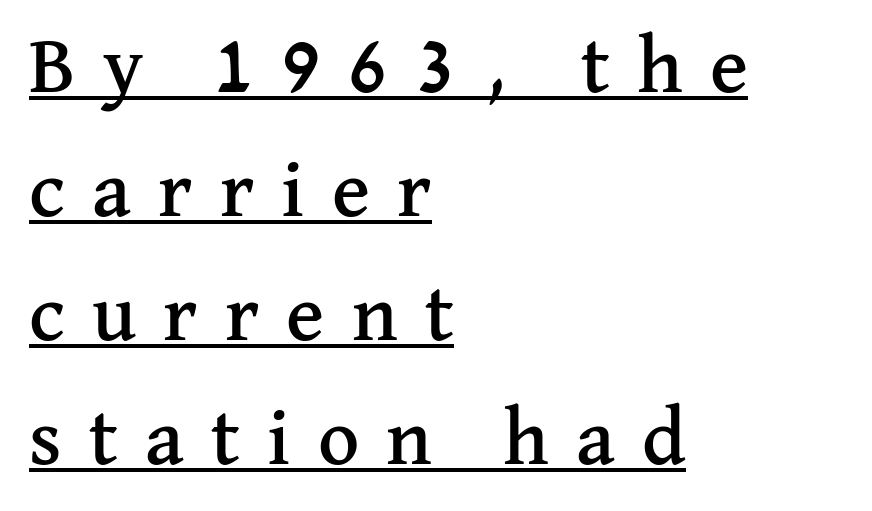
Q: Is the text italic (slanted)? A: No, it is upright.
Q: Is the typeface a serif or a sans-serif typeface? A: Serif.
Q: Is the text underlined? A: Yes.
Q: How is the paragraph aligned? A: Left-aligned.
Q: Is the spacing between letters normal or unusually wide? A: Unusually wide.
Q: Is the spacing between lines tight, normal or loose? A: Normal.
Q: Width (condensed, normal, or wide)? A: Normal.
Q: Stroke contrast? A: Medium.
Q: x-height? A: Medium.
Q: Monospaced? A: No.
